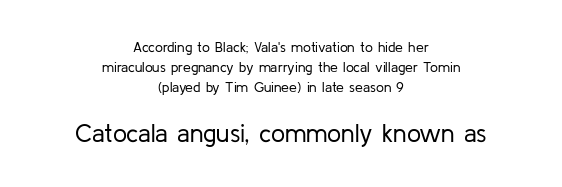
The image shows 25 px text type, upright; set centered, normal line spacing (1.44x), normal letter spacing, not underlined; the second (bottom) block is 1.79x larger.
